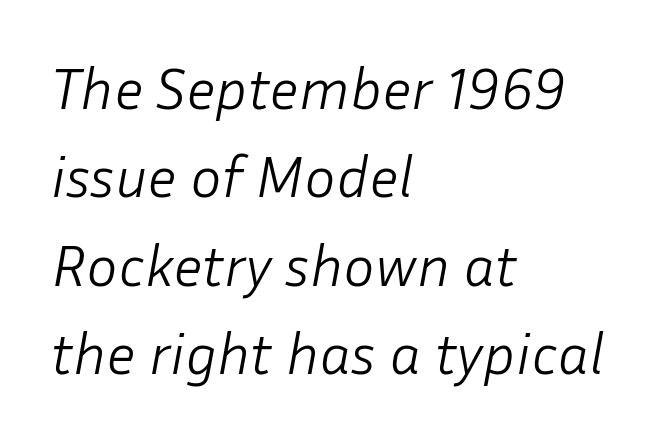
{"italic": "yes", "lean": "right", "slant_degrees": 10, "bold": "no", "weight": "light", "width": "normal", "stroke_contrast": "low", "x_height": "medium", "monospaced": "no", "underline": "no", "align": "left", "line_spacing": "normal", "line_spacing_ratio": 1.5, "letter_spacing": "normal", "letter_spacing_em": 0.0, "glyph_px": 59}
